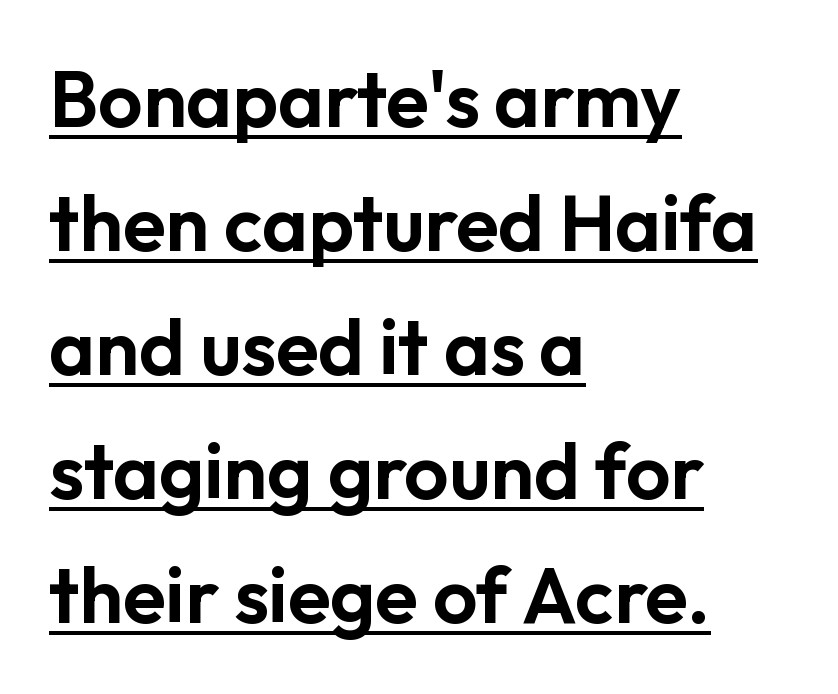
{"serif": "no", "italic": "no", "width": "normal", "stroke_contrast": "low", "x_height": "medium", "monospaced": "no", "underline": "yes", "align": "left", "line_spacing": "normal", "line_spacing_ratio": 1.59, "letter_spacing": "normal", "letter_spacing_em": 0.0, "glyph_px": 78}
